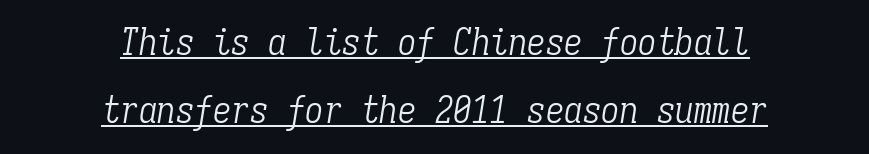
The image shows 37 px light, condensed serif type, italic (leaning right), monospaced; set centered, line spacing 1.84x, normal letter spacing, underlined; low stroke contrast and a medium x-height.
